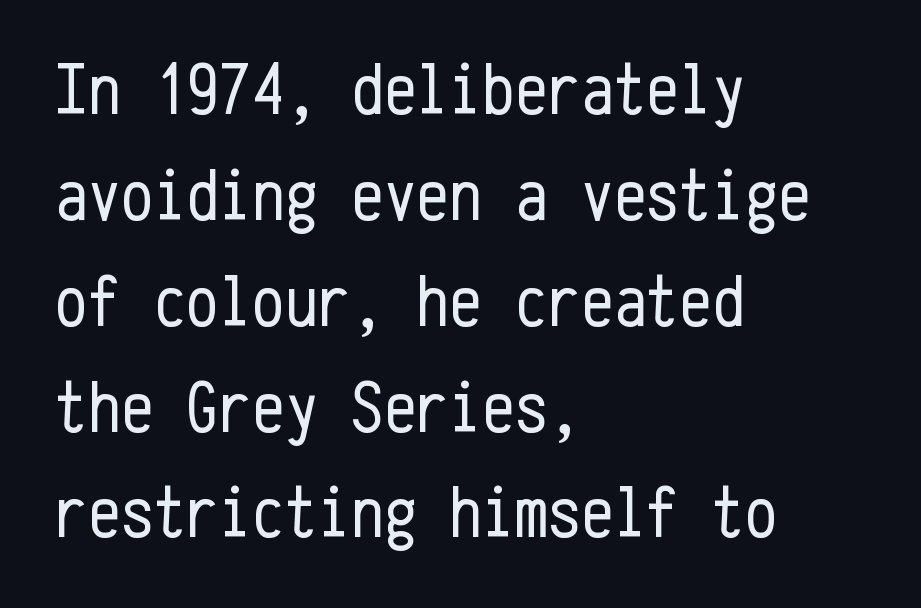
Glance below the letters and you will spot only blank space. Between one letter and the next there's only the usual sliver of space. The passage shown stacks its lines at a standard gap. Nope, not italic — everything's standing straight. Serif or sans? Sans — the stroke terminals are bare. The face used here is monospaced, like something from a code editor.
